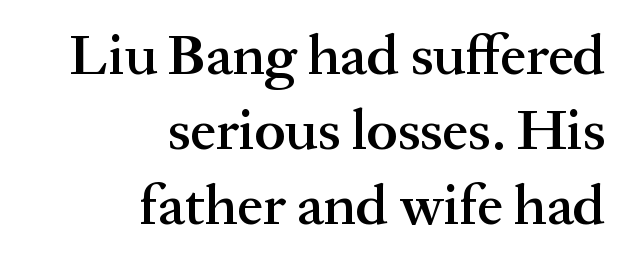
The image shows 57 px semibold serif type, upright; set right-aligned, normal line spacing (1.32x), normal letter spacing, not underlined; medium stroke contrast and a medium x-height.
